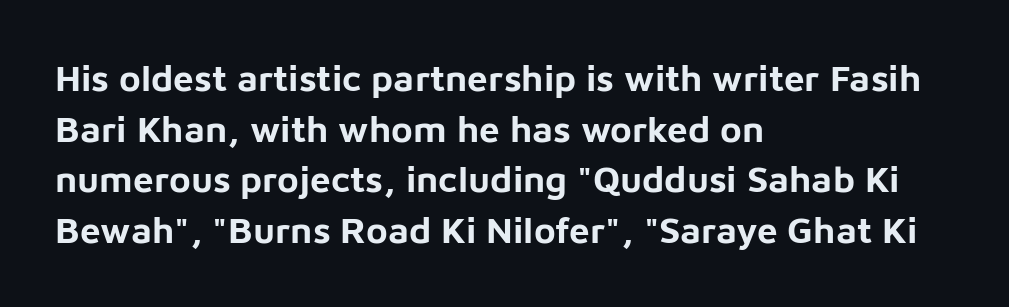
The image shows 37 px bold sans-serif type, upright; set left-aligned, normal line spacing (1.37x), normal letter spacing, not underlined; low stroke contrast and a medium x-height.
